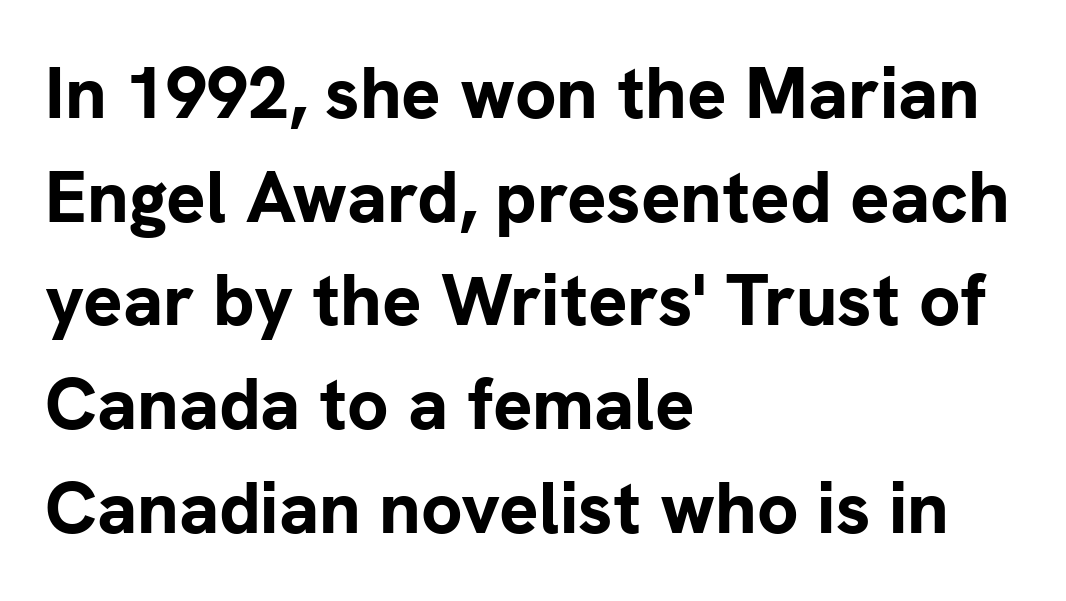
{"serif": "no", "italic": "no", "bold": "yes", "weight": "bold", "width": "normal", "stroke_contrast": "low", "x_height": "medium", "monospaced": "no", "underline": "no", "align": "left", "line_spacing": "normal", "line_spacing_ratio": 1.42, "letter_spacing": "normal", "letter_spacing_em": 0.0, "glyph_px": 73}
